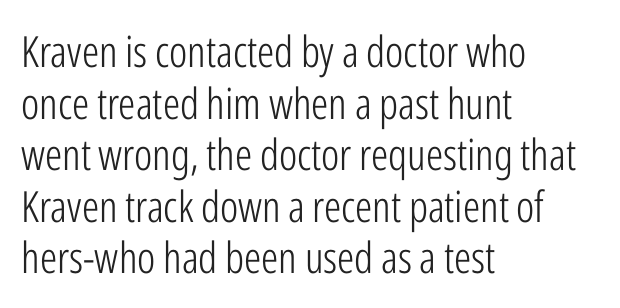
{"serif": "no", "italic": "no", "bold": "no", "weight": "light", "width": "condensed", "stroke_contrast": "low", "x_height": "medium", "monospaced": "no", "underline": "no", "align": "left", "line_spacing_ratio": 1.2, "letter_spacing": "normal", "letter_spacing_em": 0.0, "glyph_px": 43}
